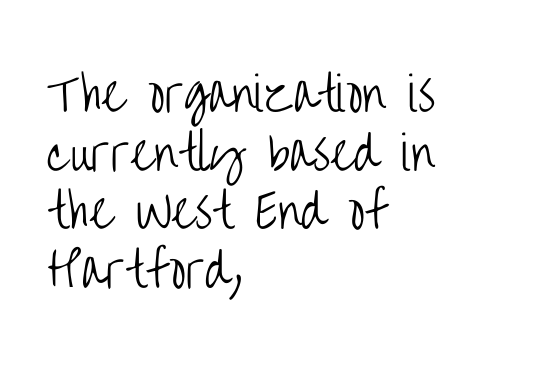
Quick note: underline off. Inter-character spacing is left at the font's built-in metrics. These lines are rendered in a variable-pitch font. What's the leading like? Ordinary, nothing unusual. Characters remain perfectly vertical along every line. A classic flush-left, rag-right setting is used for this passage.
